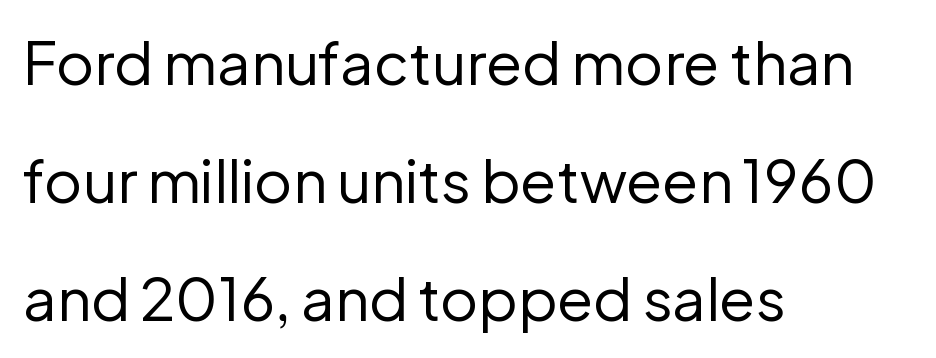
The image shows 59 px regular-weight sans-serif type, upright; set left-aligned, loose line spacing (2.0x), normal letter spacing, not underlined; low stroke contrast and a medium x-height.
